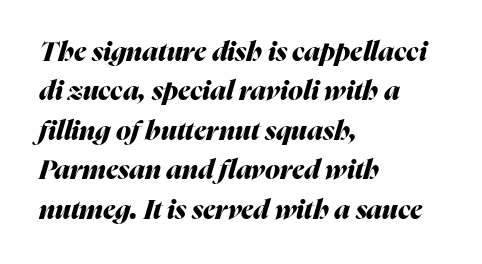
The image shows 27 px bold type, italic (leaning right); set left-aligned, normal line spacing (1.46x), normal letter spacing, not underlined.
